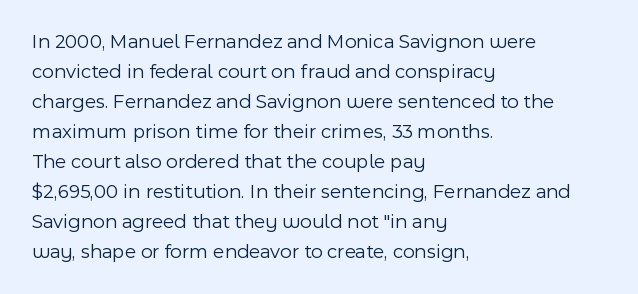
The image shows 20 px text type, upright; set left-aligned, normal line spacing (1.5x), normal letter spacing, not underlined.
